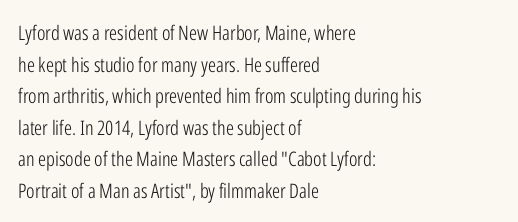
The image shows 20 px text type, upright; set left-aligned, normal line spacing (1.58x), normal letter spacing, not underlined.
